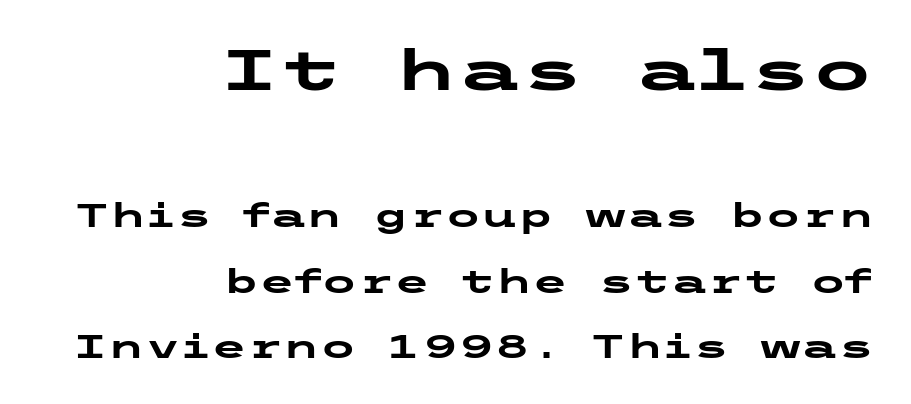
Bare-footed words on every line. The characters look thick and weighty, a clear bold. If you drew a ruler down the right edge, every line would touch it. Reading down the column, the eye jumps a long way to each next line.
